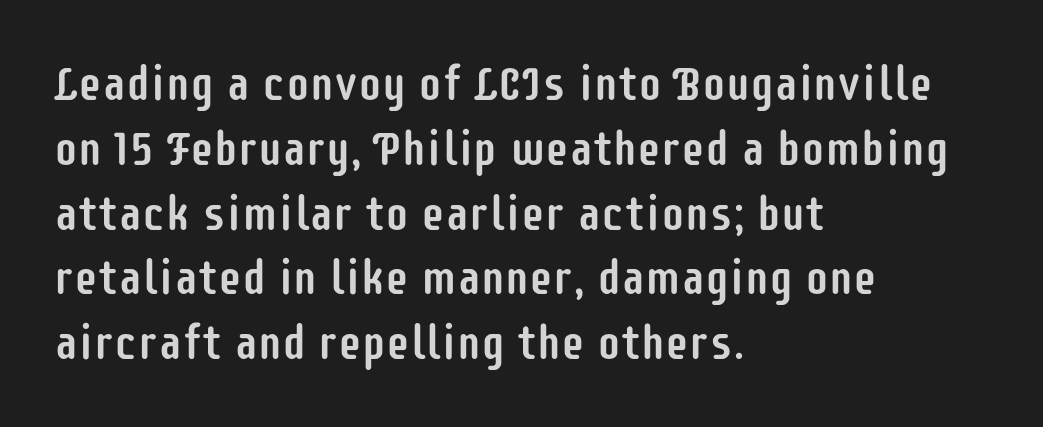
Q: Is the text italic (slanted)? A: No, it is upright.
Q: Is the typeface a serif or a sans-serif typeface? A: Sans-serif.
Q: Is the text underlined? A: No.
Q: How is the paragraph aligned? A: Left-aligned.
Q: Is the spacing between letters normal or unusually wide? A: Normal.
Q: Is the spacing between lines tight, normal or loose? A: Normal.
Q: Width (condensed, normal, or wide)? A: Condensed.
Q: Stroke contrast? A: Low.
Q: x-height? A: Large.
Q: Monospaced? A: No.
